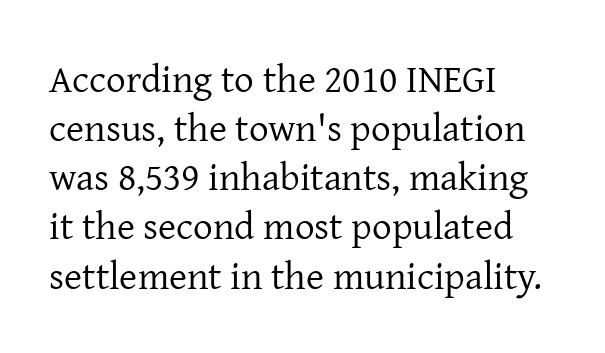
{"serif": "yes", "italic": "no", "bold": "no", "weight": "regular", "width": "normal", "stroke_contrast": "low", "x_height": "medium", "monospaced": "no", "underline": "no", "align": "left", "line_spacing": "normal", "line_spacing_ratio": 1.26, "letter_spacing": "normal", "letter_spacing_em": 0.0, "glyph_px": 39}
